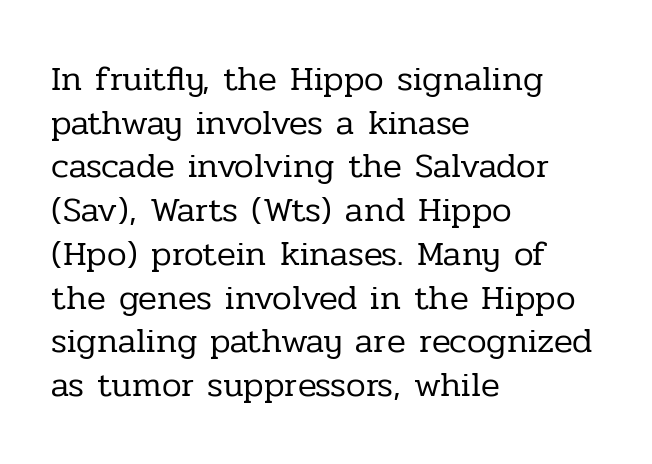
{"serif": "yes", "italic": "no", "bold": "no", "weight": "regular", "width": "normal", "stroke_contrast": "low", "x_height": "medium", "monospaced": "no", "underline": "no", "align": "left", "line_spacing": "normal", "line_spacing_ratio": 1.25, "letter_spacing": "normal", "letter_spacing_em": 0.0, "glyph_px": 35}
